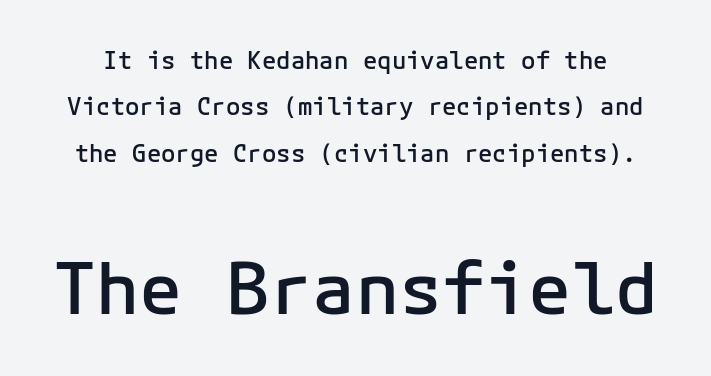
Q: Is the text bold? A: Semi-bold.
Q: Is the text italic (slanted)? A: No, it is upright.
Q: Is the typeface a serif or a sans-serif typeface? A: Sans-serif.
Q: Is the text underlined? A: No.
Q: Is the spacing between letters normal or unusually wide? A: Normal.
Q: Is the spacing between lines tight, normal or loose? A: Loose.
Q: Which block of text is set in a larger size, the first (top) or the second (bottom)? A: The second (bottom) one.
Q: Width (condensed, normal, or wide)? A: Normal.
Q: Stroke contrast? A: Low.
Q: x-height? A: Medium.
Q: Monospaced? A: Yes.
